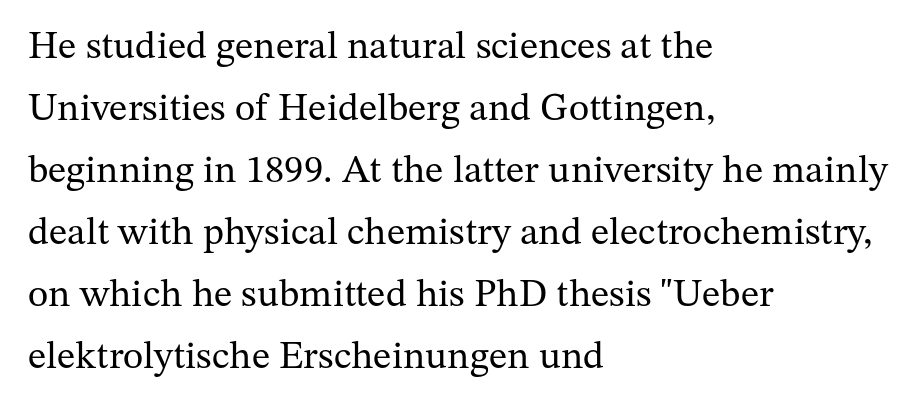
The image shows 39 px regular-weight serif type, upright; set left-aligned, normal line spacing (1.59x), normal letter spacing, not underlined; medium stroke contrast and a medium x-height.
